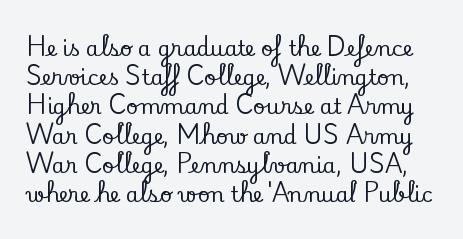
{"italic": "no", "underline": "no", "line_spacing": "normal", "line_spacing_ratio": 1.39, "letter_spacing": "normal", "letter_spacing_em": 0.0, "glyph_px": 21}
